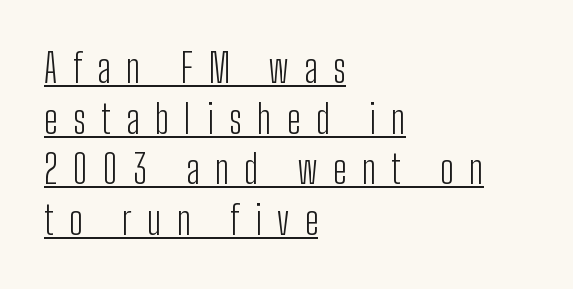
This sample uses a sans-serif face. Spacing verdict: proportional, widths tailored to each character. Italic? Not at all — the glyphs are vertical. A student would call this left alignment; a typographer would say flush left, rag right. The letterforms sit at book weight or below.
